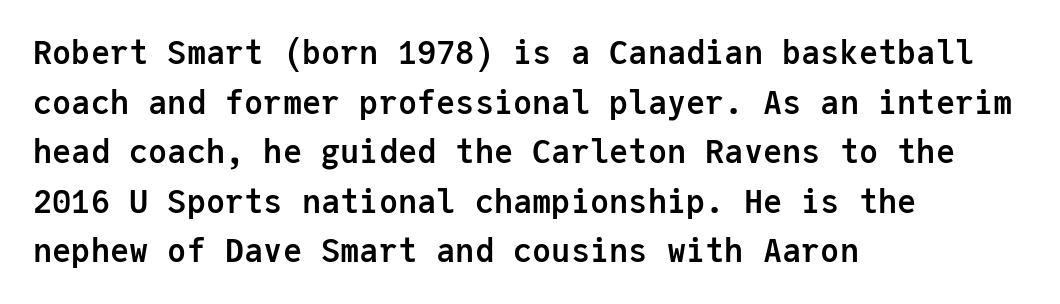
The image shows 32 px semibold sans-serif type, upright, monospaced; set left-aligned, normal line spacing (1.55x), normal letter spacing, not underlined; low stroke contrast and a medium x-height.
